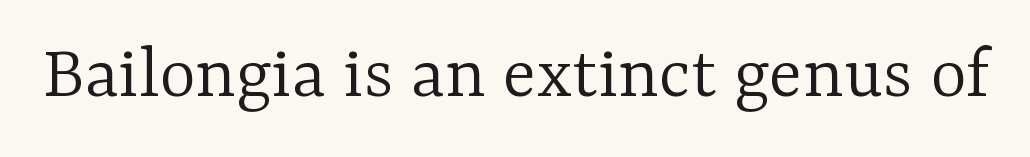
Q: Is the text bold? A: No.
Q: Is the text italic (slanted)? A: No, it is upright.
Q: Is the typeface a serif or a sans-serif typeface? A: Serif.
Q: Is the text underlined? A: No.
Q: Is the spacing between letters normal or unusually wide? A: Normal.
Q: Width (condensed, normal, or wide)? A: Normal.
Q: Stroke contrast? A: Low.
Q: x-height? A: Medium.
Q: Monospaced? A: No.
